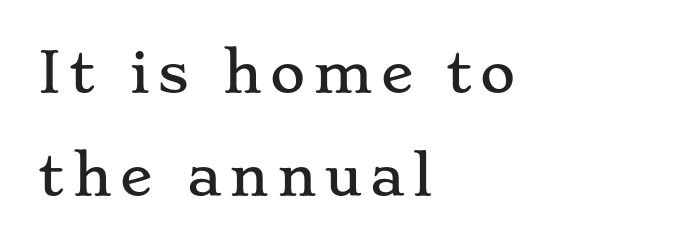
Note: serifs present on the glyphs. Ascenders rise straight up at ninety degrees. Successive baselines arrive slowly, with a big drop between each. Visually the block forms a straight wall on the left and a jagged coastline on the right.
